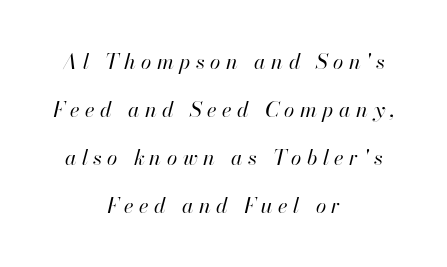
The image shows 21 px text type, italic (leaning right); set centered, loose line spacing (2.28x), unusually wide letter spacing (+0.26 em), not underlined.
